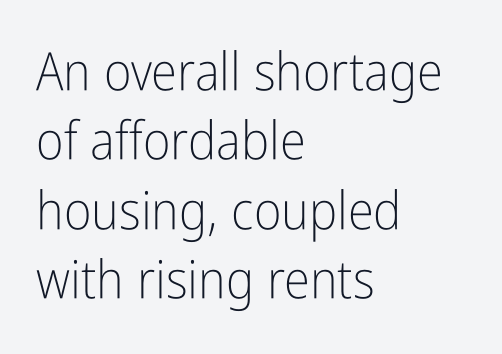
{"serif": "no", "italic": "no", "bold": "no", "weight": "light", "width": "condensed", "stroke_contrast": "low", "x_height": "medium", "monospaced": "no", "underline": "no", "align": "left", "line_spacing": "normal", "line_spacing_ratio": 1.31, "letter_spacing": "normal", "letter_spacing_em": 0.0, "glyph_px": 53}
